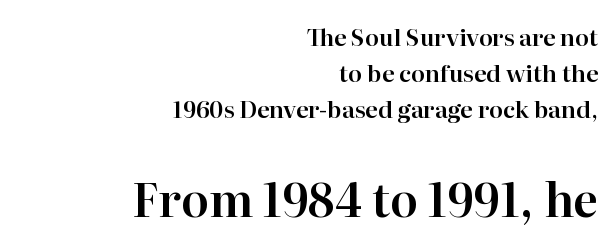
Unlike a clean sans, this face finishes its strokes with serifs. The specimen reads as upright at a glance. The block sitting lower on the canvas is the one with enlarged characters. These lines keep a tight, regular rhythm from letter to letter. Does the copy run flush right? Yes — the right margin is perfectly even. Rule under the text: the space is simply empty.
